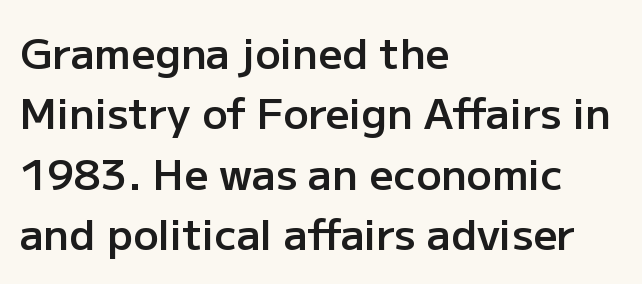
A clean baseline with only descenders dipping below it. Type style note: lacks serifs. The type is set solid horizontally, with unmodified tracking. Interline gaps are of average width in this sample. Nope, not italic — everything's standing straight. Heft: intermediate — a semibold.
